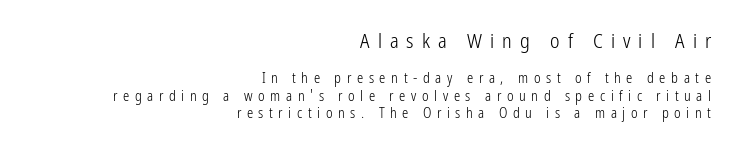
Q: Is the text bold? A: No.
Q: Is the text italic (slanted)? A: No, it is upright.
Q: Is the text underlined? A: No.
Q: How is the paragraph aligned? A: Right-aligned.
Q: Is the spacing between letters normal or unusually wide? A: Unusually wide.
Q: Is the spacing between lines tight, normal or loose? A: Normal.
Q: Which block of text is set in a larger size, the first (top) or the second (bottom)? A: The first (top) one.
